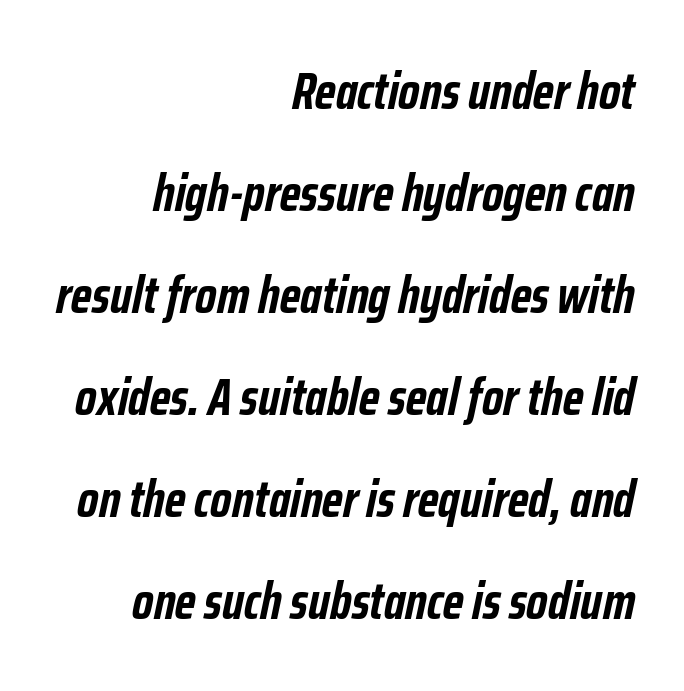
The image shows 52 px semibold, condensed type, italic (leaning right); set right-aligned, loose line spacing (1.96x), normal letter spacing, not underlined; low stroke contrast and a medium x-height.
